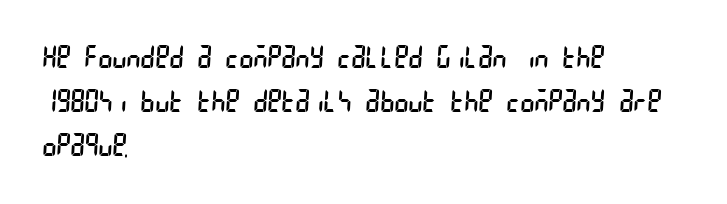
Q: Is the text bold? A: No.
Q: Is the typeface a serif or a sans-serif typeface? A: Sans-serif.
Q: Is the text underlined? A: No.
Q: How is the paragraph aligned? A: Left-aligned.
Q: Is the spacing between letters normal or unusually wide? A: Normal.
Q: Is the spacing between lines tight, normal or loose? A: Normal.
Q: Width (condensed, normal, or wide)? A: Condensed.
Q: Stroke contrast? A: Low.
Q: x-height? A: Large.
